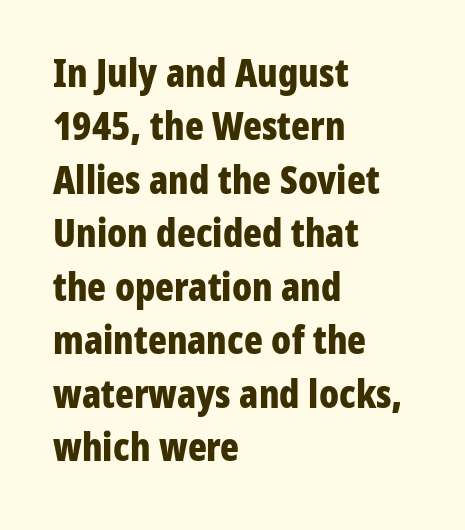
{"serif": "no", "italic": "no", "bold": "yes", "weight": "bold", "width": "condensed", "stroke_contrast": "low", "x_height": "medium", "monospaced": "no", "underline": "no", "align": "left", "line_spacing": "normal", "line_spacing_ratio": 1.37, "letter_spacing": "normal", "letter_spacing_em": 0.0, "glyph_px": 39}
